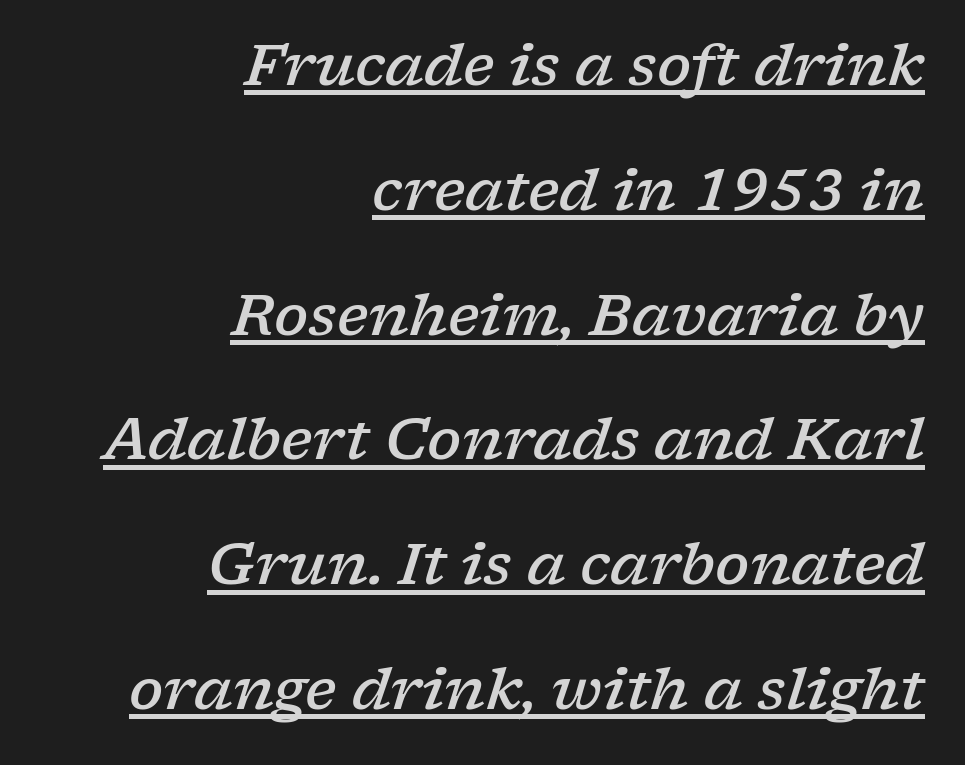
The letters carry serifs — small finishing strokes at the ends of their stems. This block would shrink considerably if given ordinary leading; it's expanded now. This sample uses an oblique cut, with every glyph tilted off the vertical. A bit beefed up — I'd call it semibold rather than bold. Descenders here cross a horizontal rule under the line.
